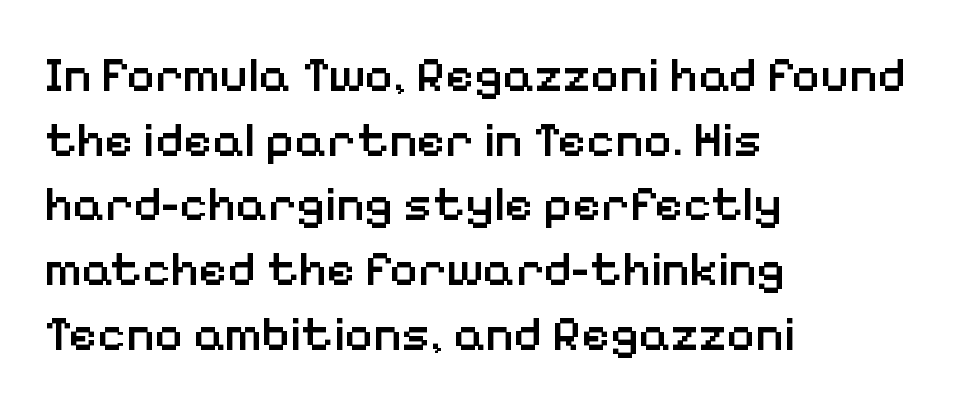
Q: Is the text bold? A: Semi-bold.
Q: Is the text italic (slanted)? A: No, it is upright.
Q: Is the typeface a serif or a sans-serif typeface? A: Sans-serif.
Q: Is the text underlined? A: No.
Q: How is the paragraph aligned? A: Left-aligned.
Q: Is the spacing between letters normal or unusually wide? A: Normal.
Q: Is the spacing between lines tight, normal or loose? A: Normal.
Q: Width (condensed, normal, or wide)? A: Normal.
Q: Stroke contrast? A: Low.
Q: x-height? A: Medium.
Q: Monospaced? A: No.
